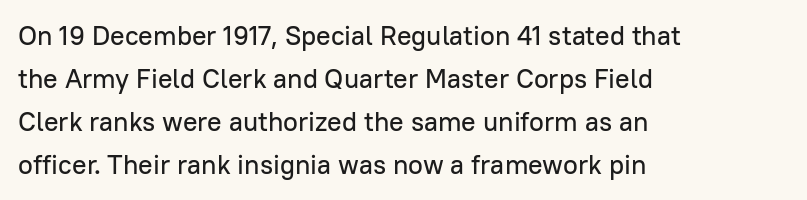
Q: Is the text italic (slanted)? A: No, it is upright.
Q: Is the text underlined? A: No.
Q: How is the paragraph aligned? A: Left-aligned.
Q: Is the spacing between letters normal or unusually wide? A: Normal.
Q: Is the spacing between lines tight, normal or loose? A: Normal.
